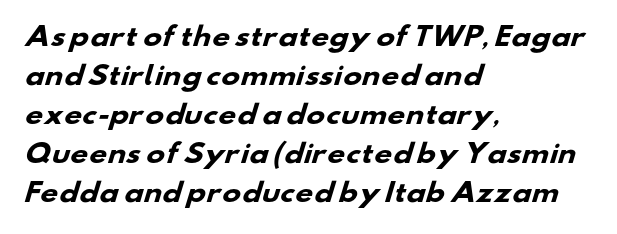
The area under the type is left untouched. Nobody touched the tracking dial on this one. Summary of vertical rhythm: regular, with standard interline spacing. These lines are set flush left with a ragged right edge. Typographic density is high because the face is bold.
